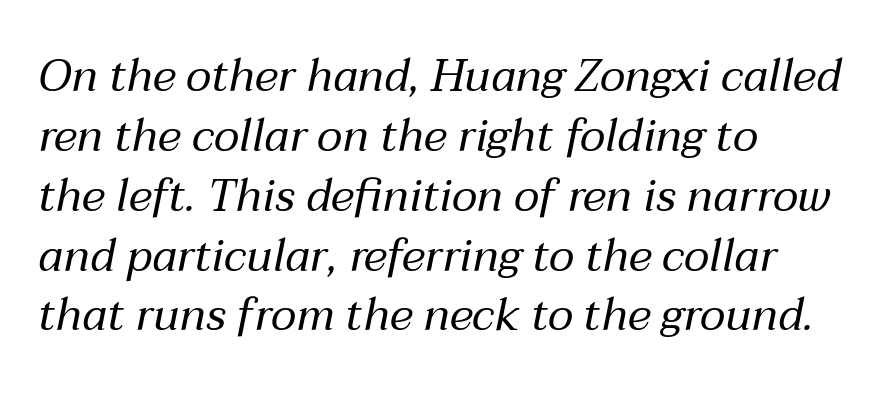
The image shows 45 px regular-weight type, italic (leaning right); set left-aligned, normal line spacing (1.33x), normal letter spacing, not underlined; medium stroke contrast and a medium x-height.
